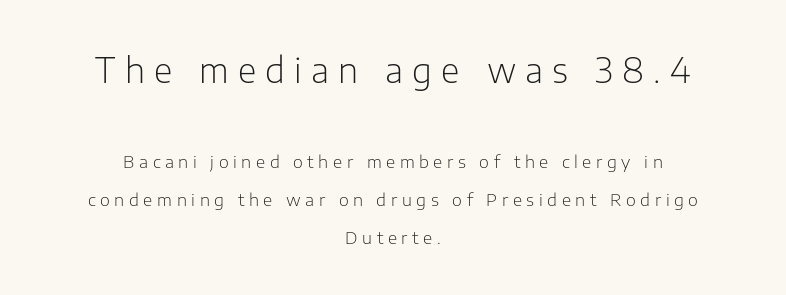
Q: Is the text bold? A: No.
Q: Is the text italic (slanted)? A: No, it is upright.
Q: Is the typeface a serif or a sans-serif typeface? A: Sans-serif.
Q: Is the text underlined? A: No.
Q: How is the paragraph aligned? A: Centered.
Q: Is the spacing between letters normal or unusually wide? A: Unusually wide.
Q: Is the spacing between lines tight, normal or loose? A: Loose.
Q: Which block of text is set in a larger size, the first (top) or the second (bottom)? A: The first (top) one.
Q: Width (condensed, normal, or wide)? A: Normal.
Q: Stroke contrast? A: Low.
Q: x-height? A: Medium.
Q: Monospaced? A: No.
